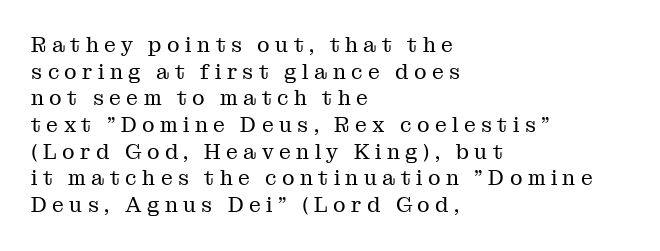
The image shows 21 px text type, upright; set left-aligned, normal line spacing (1.27x), unusually wide letter spacing (+0.26 em), not underlined.
